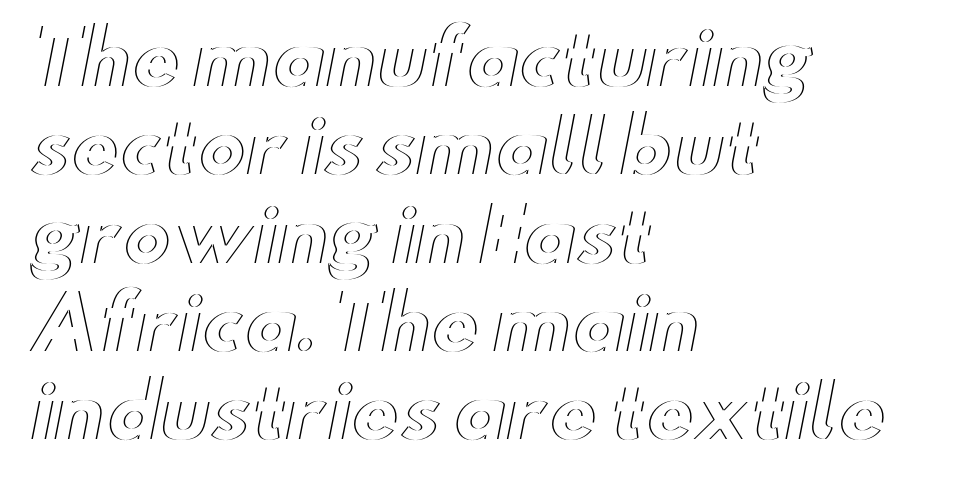
{"width": "wide", "x_height": "small", "monospaced": "no", "underline": "no", "align": "left", "line_spacing_ratio": 1.21, "letter_spacing": "normal", "letter_spacing_em": 0.0, "glyph_px": 73}
